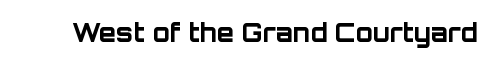
The image shows 25 px bold type, upright; set normal letter spacing, not underlined.
